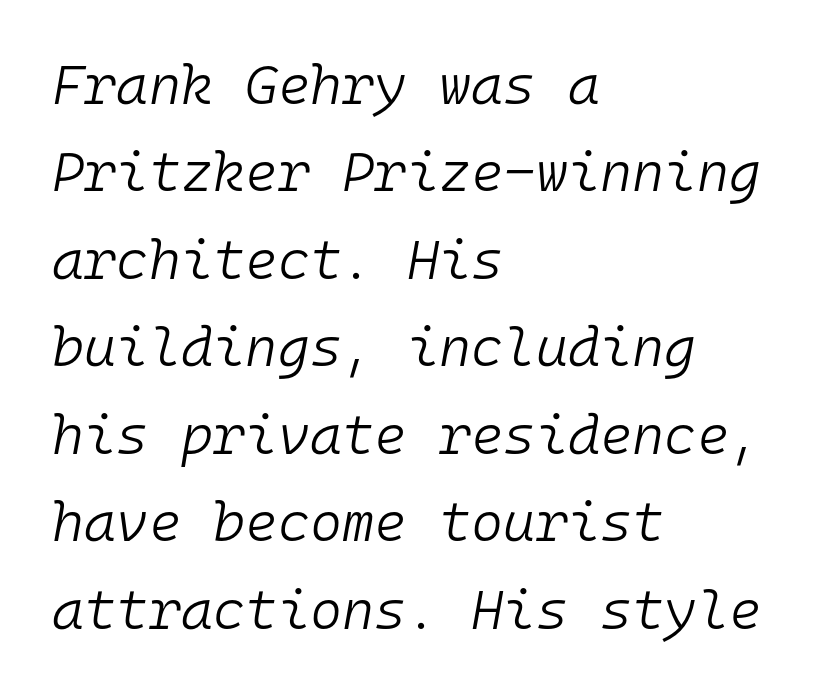
A classic flush-left, rag-right setting is used for this passage. Students, observe: this is what conventionally led text looks like. Compared with a typical body face, this is equally light or lighter still. Beneath every word, the page is bare. The text carries the slant typical of an italic or oblique font. The type is set solid horizontally, with unmodified tracking.
